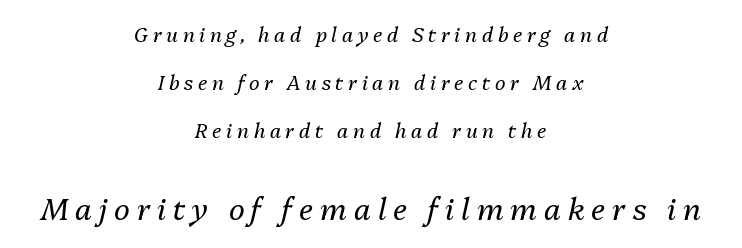
The vertical gap from one line to the next is large. Yep, that's italic — everything's leaning. The strokes carry an ordinary text weight at most. Here the second block reads like a headline and the first like body copy. The type is letterspaced generously, with wide tracking. Do the characters align in a grid? No, the font is proportional.
